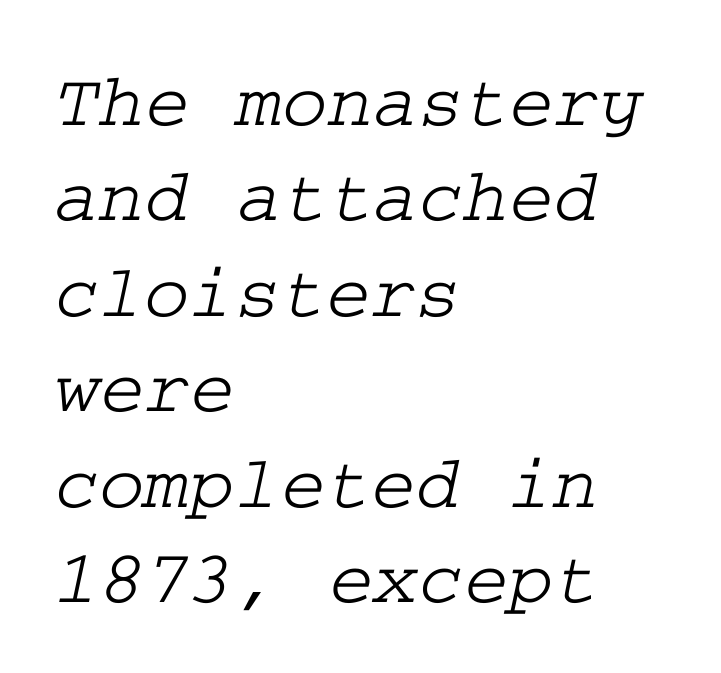
The image shows 77 px wide serif type; set left-aligned, line spacing 1.24x, normal letter spacing, not underlined; low stroke contrast and a medium x-height.
